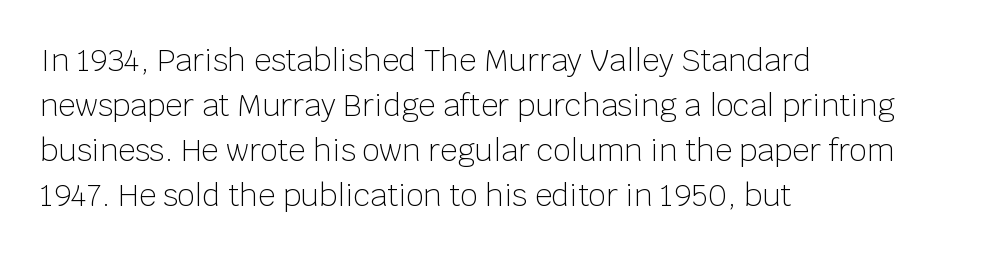
The passage shown stacks its lines at a standard gap. Nothing heavy about these letters — not bold at all. The passage is arranged the way most books set body copy — flush left. Is there any slant? The stems are plumb. The gaps between neighbouring characters are ordinary and unremarkable. Here the designer chose a conventional face with non-uniform glyph widths.
